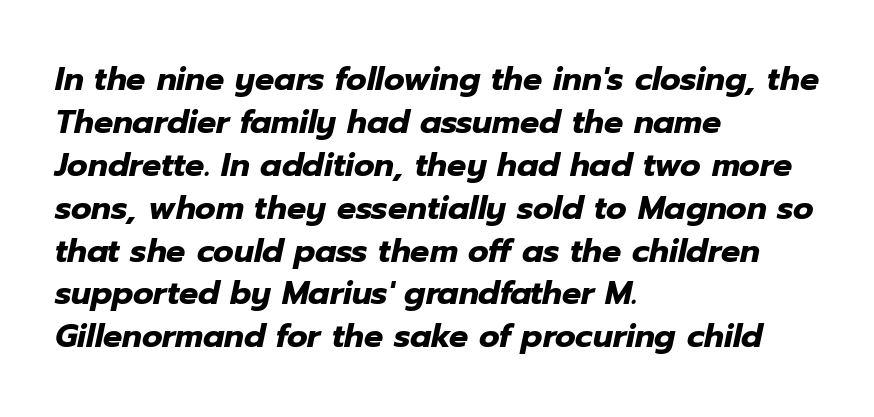
The image shows 32 px heavy type, italic (leaning right); set left-aligned, normal line spacing (1.34x), normal letter spacing, not underlined; low stroke contrast and a medium x-height.
